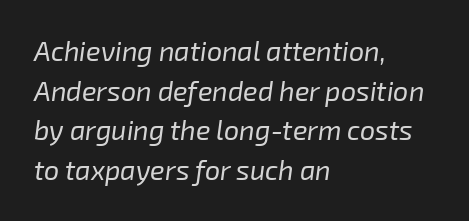
Q: Is the text bold? A: No.
Q: Is the text italic (slanted)? A: Yes, it leans right by about 8 degrees.
Q: Is the text underlined? A: No.
Q: How is the paragraph aligned? A: Left-aligned.
Q: Is the spacing between letters normal or unusually wide? A: Normal.
Q: Is the spacing between lines tight, normal or loose? A: Normal.
